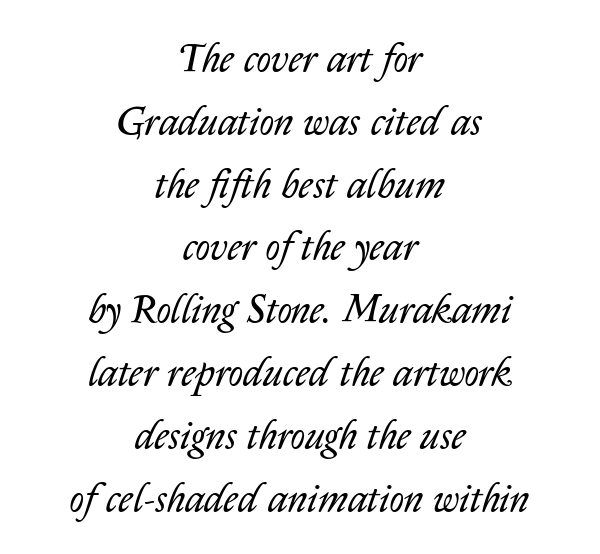
{"italic": "yes", "lean": "right", "slant_degrees": 14, "bold": "no", "weight": "regular", "width": "normal", "stroke_contrast": "low", "x_height": "medium", "monospaced": "no", "underline": "no", "align": "center", "line_spacing": "normal", "line_spacing_ratio": 1.57, "letter_spacing": "normal", "letter_spacing_em": 0.0, "glyph_px": 40}
